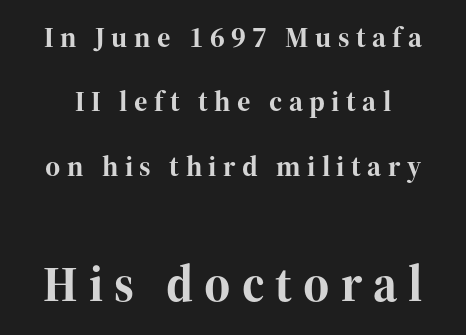
{"serif": "yes", "italic": "no", "bold": "yes", "weight": "bold", "width": "normal", "stroke_contrast": "high", "x_height": "medium", "monospaced": "no", "underline": "no", "line_spacing": "loose", "line_spacing_ratio": 2.22, "letter_spacing": "wide", "letter_spacing_em": 0.22, "larger_block": "second", "size_ratio": 1.72, "glyph_px": 50}
